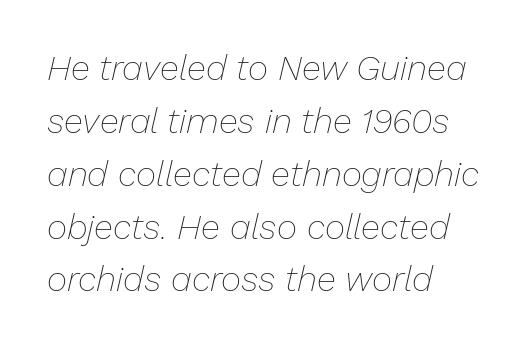
The string is rendered with underlining switched off. Is the type slanted? Yes — the strokes lean at a clear angle. Varying glyph widths throughout — classic text-font behaviour. Look at the tracking — it's just the regular setting, nothing added. Layout note: lines flush left.
